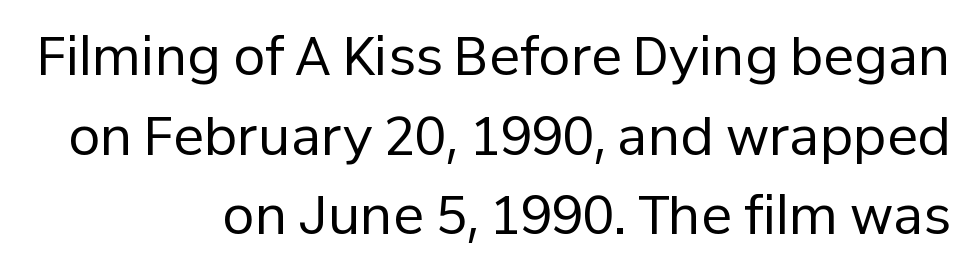
{"serif": "no", "italic": "no", "bold": "no", "weight": "regular", "width": "normal", "stroke_contrast": "low", "x_height": "medium", "monospaced": "no", "underline": "no", "align": "right", "line_spacing": "normal", "line_spacing_ratio": 1.53, "letter_spacing": "normal", "letter_spacing_em": 0.0, "glyph_px": 52}
